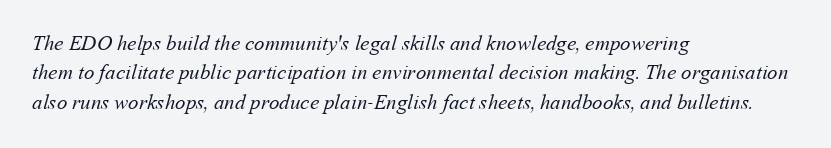
The image shows 21 px text type; set left-aligned, normal line spacing (1.4x), normal letter spacing, not underlined.
